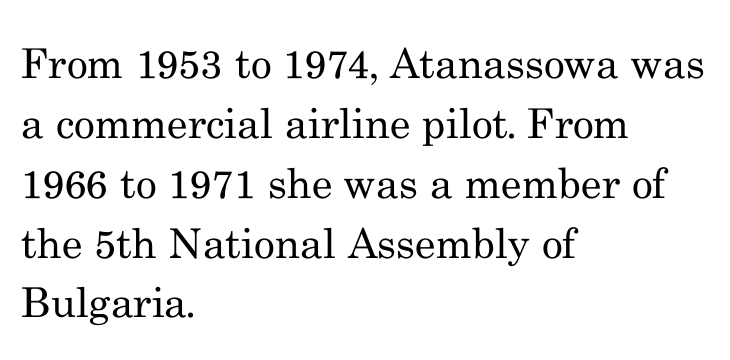
{"serif": "yes", "italic": "no", "bold": "no", "weight": "regular", "width": "normal", "stroke_contrast": "medium", "x_height": "small", "monospaced": "no", "underline": "no", "align": "left", "line_spacing": "normal", "line_spacing_ratio": 1.46, "letter_spacing": "normal", "letter_spacing_em": 0.0, "glyph_px": 41}
